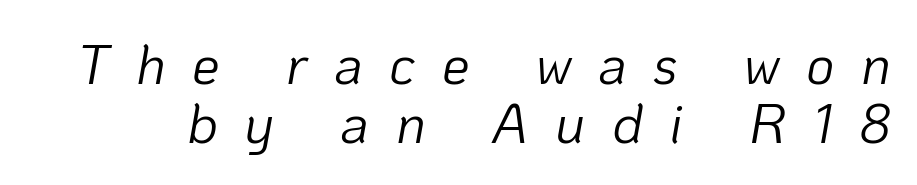
The image shows 55 px light type, italic (leaning right); set tight line spacing (1.08x), unusually wide letter spacing (+0.48 em), not underlined; low stroke contrast and a medium x-height.
